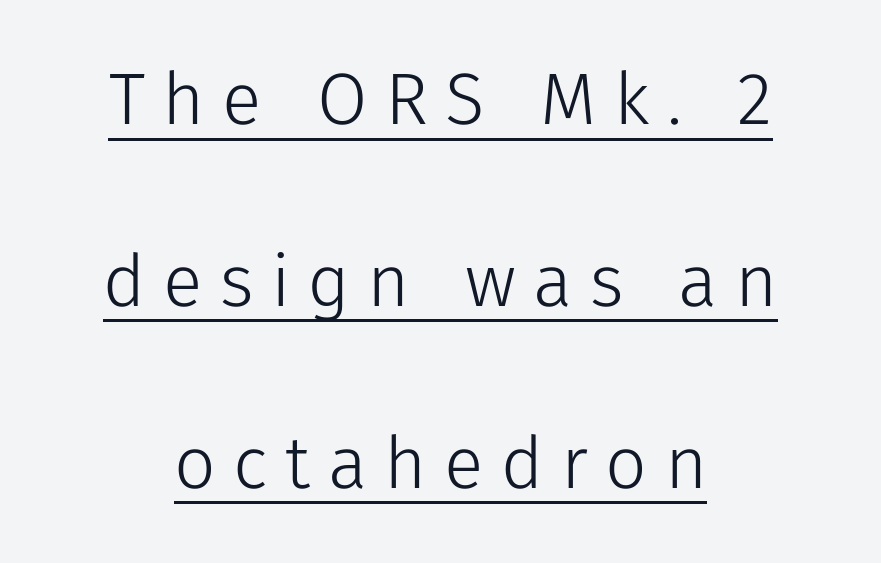
The image shows 73 px light sans-serif type, upright; set centered, loose line spacing (2.49x), unusually wide letter spacing (+0.24 em), underlined; low stroke contrast and a medium x-height.
